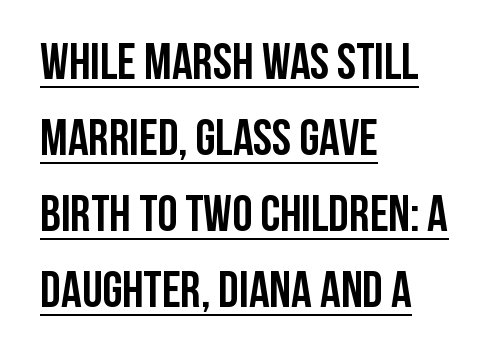
Quick note: underline on. Italic? Not at all — the glyphs are vertical. A typesetter would call this leading conventional body-copy spacing. Note the varied advance widths — an 'i' is clearly narrower than an 'm'.
